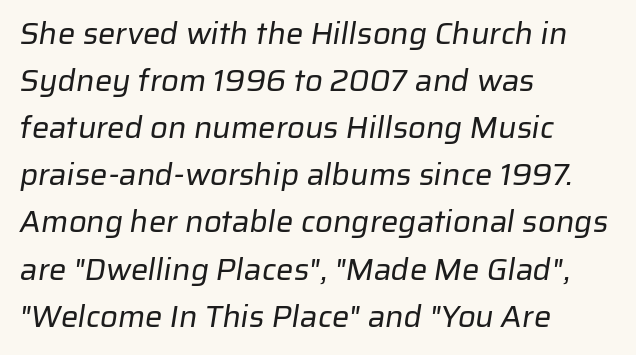
{"serif": "no", "bold": "no", "weight": "regular", "width": "normal", "stroke_contrast": "low", "x_height": "medium", "monospaced": "no", "underline": "no", "align": "left", "line_spacing": "normal", "line_spacing_ratio": 1.52, "letter_spacing": "normal", "letter_spacing_em": 0.0, "glyph_px": 31}
